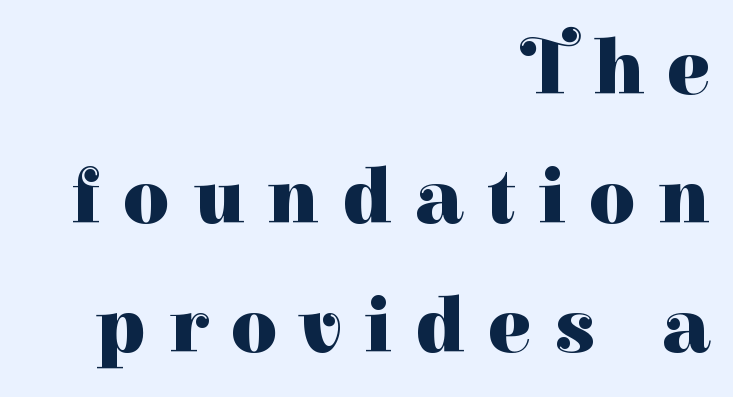
The image shows 80 px heavy serif type, upright; set right-aligned, normal line spacing (1.61x), unusually wide letter spacing (+0.29 em), not underlined; high stroke contrast and a medium x-height.
